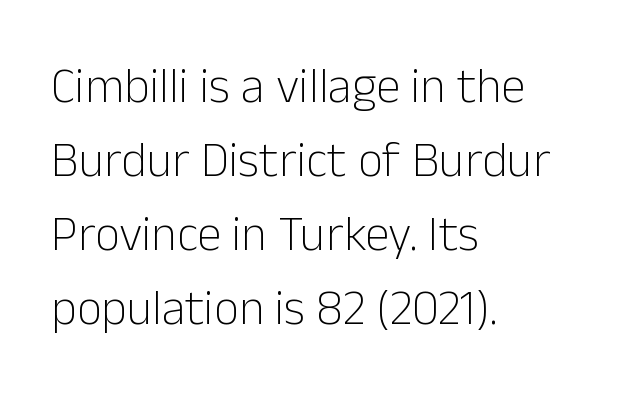
The specimen omits any rule beneath the text block's lines. Stems here are at most as thick as an everyday book face. Which margin do the lines hug? The left one — the right edge is uneven. This sample uses plain, unmodified letter spacing. Rendered with straight, roman letterforms.
